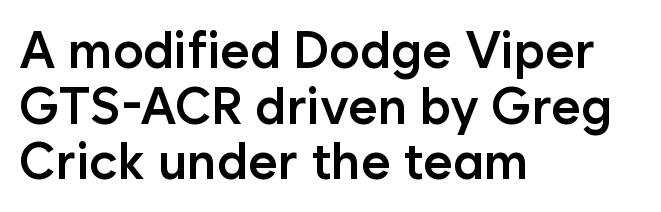
The image shows 51 px semibold sans-serif type, upright; set left-aligned, tight line spacing (1.09x), normal letter spacing, not underlined; low stroke contrast and a medium x-height.
